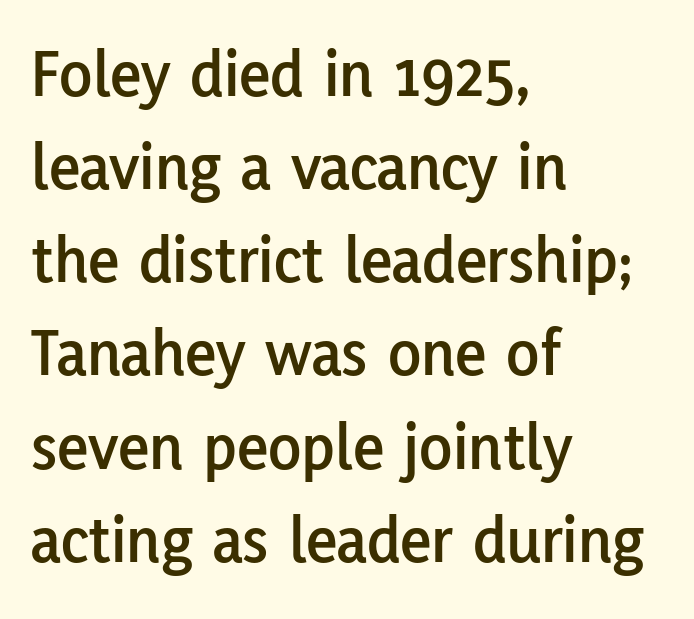
Look at the bottom of the vertical strokes: they stop flat, with no serifs. The type is set solid horizontally, with unmodified tracking. Line beginnings align vertically; line endings do not. Rows of type keep a routine distance in the vertical direction.
